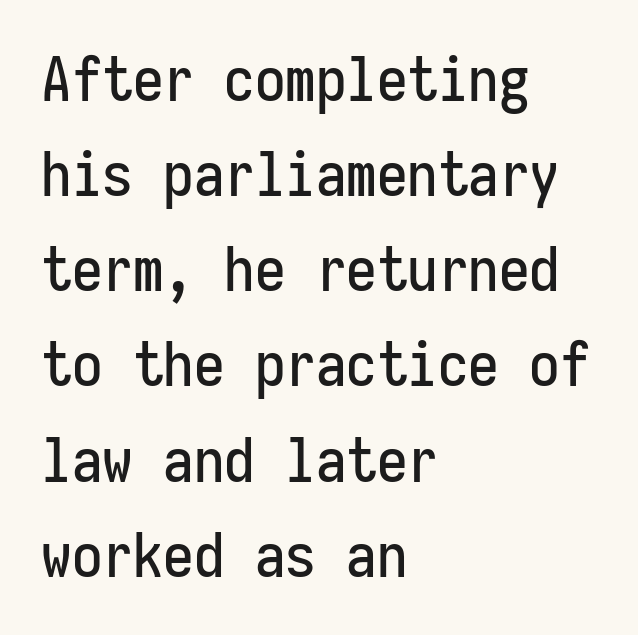
The image shows 61 px condensed sans-serif type, upright, monospaced; set left-aligned, normal line spacing (1.56x), normal letter spacing, not underlined; low stroke contrast and a medium x-height.
